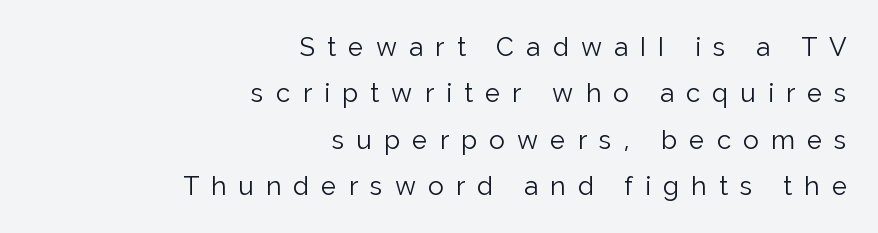
{"italic": "no", "bold": "no", "underline": "no", "align": "right", "line_spacing_ratio": 1.78, "letter_spacing": "wide", "letter_spacing_em": 0.47, "glyph_px": 26}
